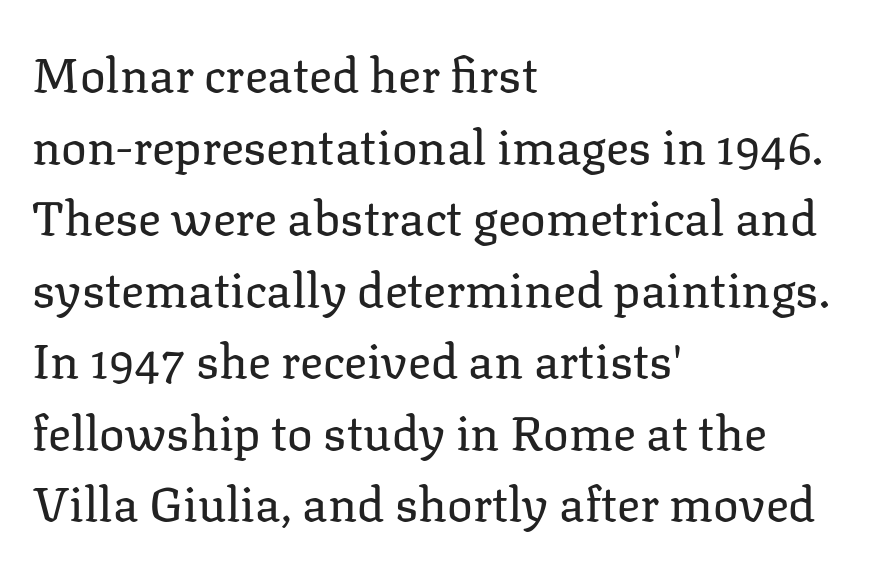
In terms of letterspacing, this is plain default setting. The ragged edge is on the right, which tells us the setting is flush left. Baseline-to-baseline distance is the conventional proportion of letter height. In terms of letterform style, serifs are clearly present. The foot of each line stays bare and open. Vertical strokes here are truly vertical.
